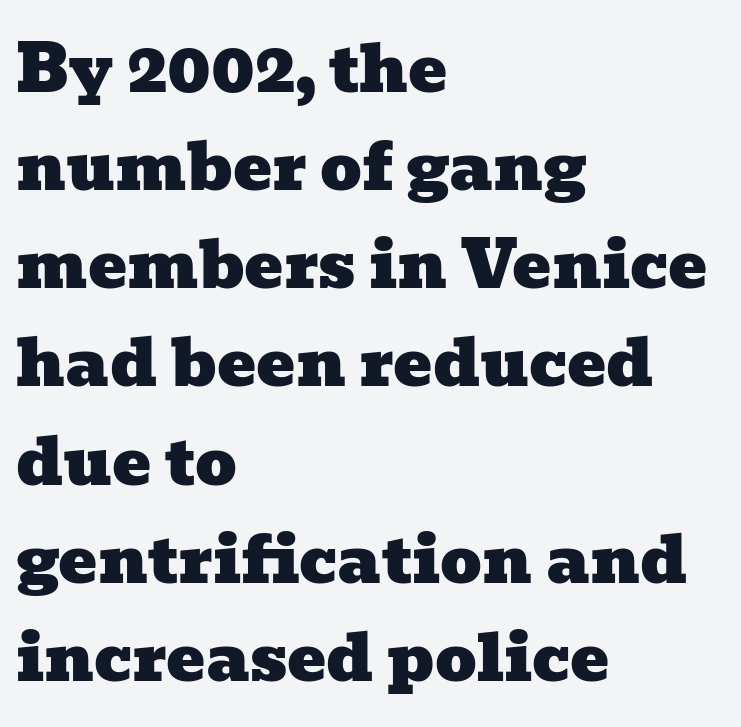
Q: Is the typeface a serif or a sans-serif typeface? A: Serif.
Q: Is the text underlined? A: No.
Q: How is the paragraph aligned? A: Left-aligned.
Q: Is the spacing between letters normal or unusually wide? A: Normal.
Q: Is the spacing between lines tight, normal or loose? A: Normal.
Q: Width (condensed, normal, or wide)? A: Wide.
Q: Stroke contrast? A: Low.
Q: x-height? A: Medium.
Q: Monospaced? A: No.
